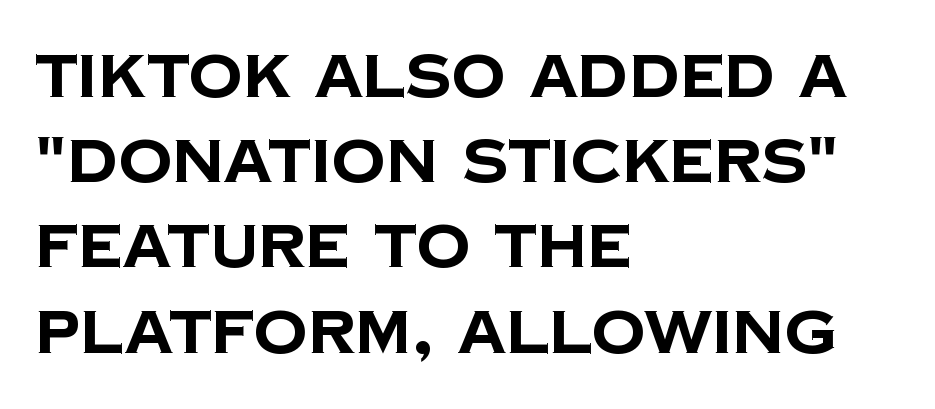
{"serif": "no", "bold": "yes", "weight": "bold", "width": "normal", "stroke_contrast": "low", "x_height": "large", "monospaced": "no", "underline": "no", "align": "left", "line_spacing": "normal", "line_spacing_ratio": 1.42, "letter_spacing": "normal", "letter_spacing_em": 0.0, "glyph_px": 60}
